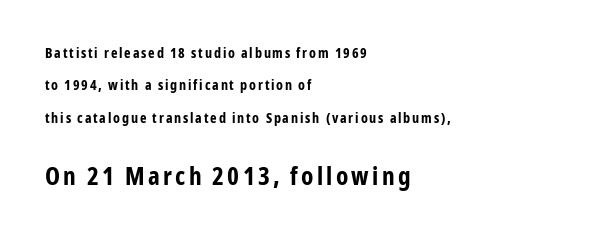
Has an underline been added? It has not. Every character sits straight up, as roman type does. A full-strength bold gives these letters their thick strokes. Is the block centered? No — it sits flush against the left margin. Rows of type keep a wide berth in the vertical direction. A student would notice the bottom passage is typeset larger than what precedes it.
